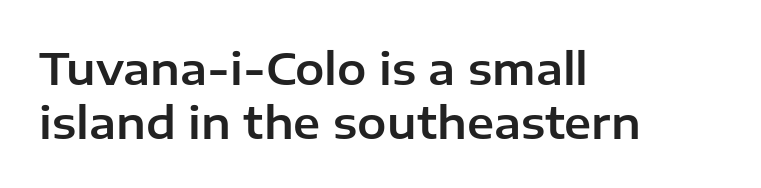
Here the glyphs are tracked normally, forming tight word shapes. The words here are not underlined. The font's upright variant was chosen for this text. Font category for this specimen: sans-serif.
